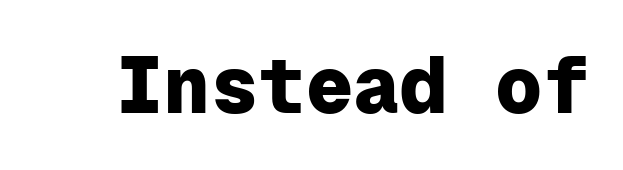
{"serif": "no", "italic": "no", "bold": "yes", "weight": "heavy", "width": "normal", "stroke_contrast": "low", "x_height": "medium", "monospaced": "yes", "underline": "no", "letter_spacing": "normal", "letter_spacing_em": 0.0, "glyph_px": 79}
